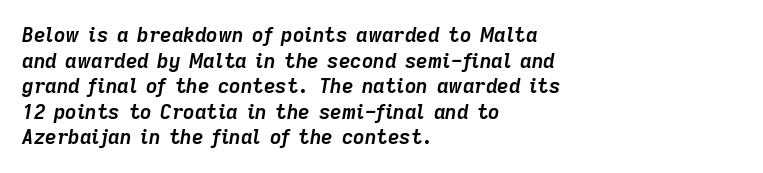
Glance below the letters and you will spot only blank space. How heavy is the stroke? Heavy — this is a bold. This is oblique type, the kind used for emphasis or titles. In terms of letterspacing, this is plain default setting. If you measured baseline to baseline, you'd find a middling distance.
